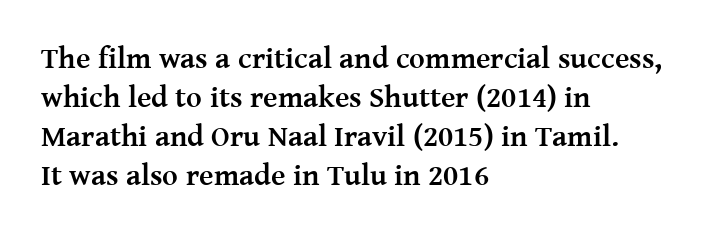
The characters look thick and weighty, a clear bold. Serif or sans? Serif — the stroke terminals have little feet. Lines of text with bare space underneath. The passage is arranged the way most books set body copy — flush left.
